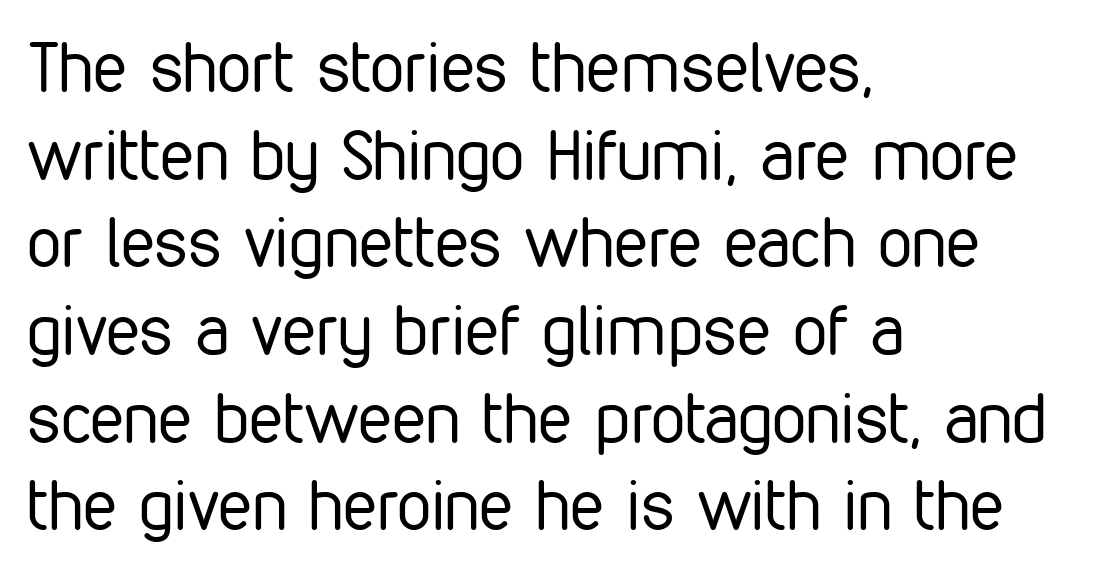
{"serif": "no", "italic": "no", "bold": "no", "weight": "regular", "width": "condensed", "stroke_contrast": "low", "x_height": "medium", "monospaced": "no", "underline": "no", "align": "left", "line_spacing": "normal", "line_spacing_ratio": 1.27, "letter_spacing": "normal", "letter_spacing_em": 0.0, "glyph_px": 69}
